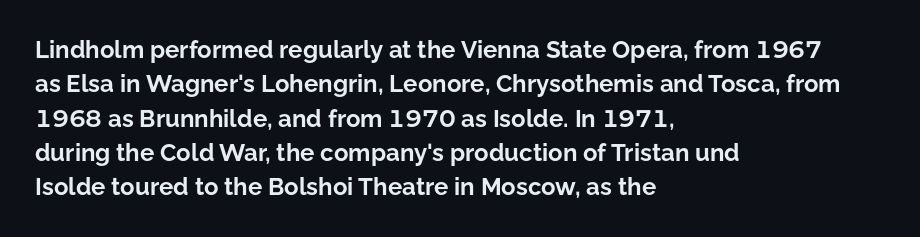
The passage shown is emphatically bold. The space directly below the letters is spotless. Italic? Not at all — the glyphs are vertical. The block of text has a typical density, with ordinary space between rows.
